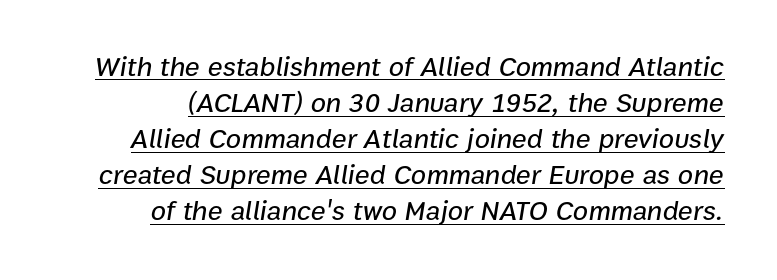
{"italic": "yes", "lean": "right", "slant_degrees": 9, "width": "normal", "stroke_contrast": "low", "x_height": "medium", "monospaced": "no", "underline": "yes", "line_spacing": "normal", "line_spacing_ratio": 1.29, "letter_spacing": "normal", "letter_spacing_em": 0.0, "glyph_px": 28}
